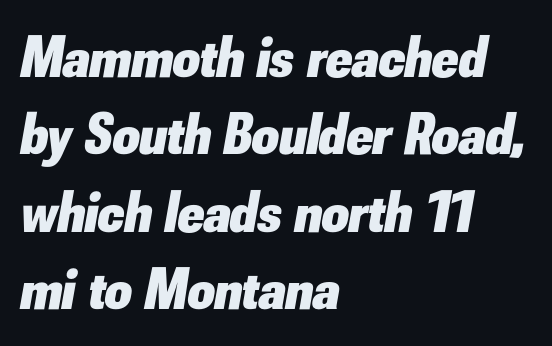
Here the designer chose a conventional face with non-uniform glyph widths. Glyph-to-glyph distance matches everyday printed text. Weight: bold. Horizontal bands of white between lines are of average thickness.
